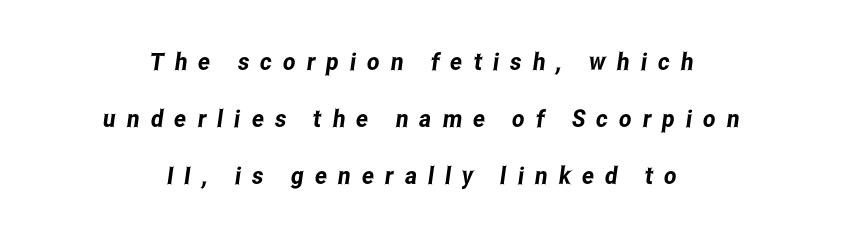
Substantial extra tracking has been applied to these lines. Rule under the text: the space is simply empty. The lines are quadded center. The rendering uses a large line-height, opening up the rows.
